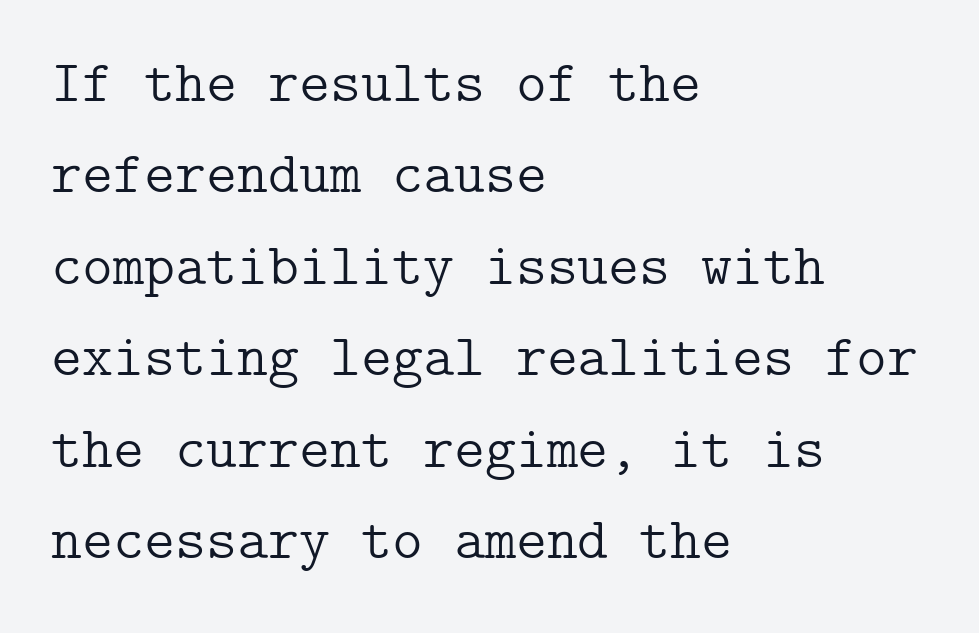
The image shows 59 px light serif type, upright; set left-aligned, normal line spacing (1.55x), normal letter spacing, not underlined; low stroke contrast and a medium x-height.
